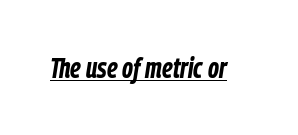
{"italic": "yes", "lean": "right", "slant_degrees": 9, "bold": "yes", "weight": "bold", "width": "condensed", "stroke_contrast": "low", "x_height": "medium", "monospaced": "no", "underline": "yes", "letter_spacing": "normal", "letter_spacing_em": 0.0, "glyph_px": 28}
